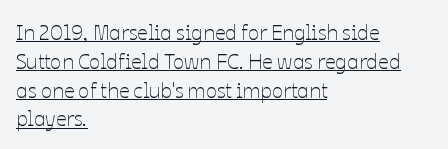
The image shows 21 px text type, upright; set left-aligned, normal line spacing (1.37x), normal letter spacing, underlined.
